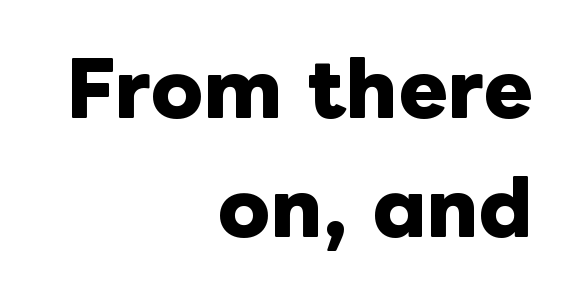
Here the designer chose a conventional face with non-uniform glyph widths. Thick stems and heavy bowls — unmistakably bold. The letters stand upright; this is a roman face. Each line ends at the same right margin while the left side varies. Default kerning and tracking; the words read as compact shapes.
